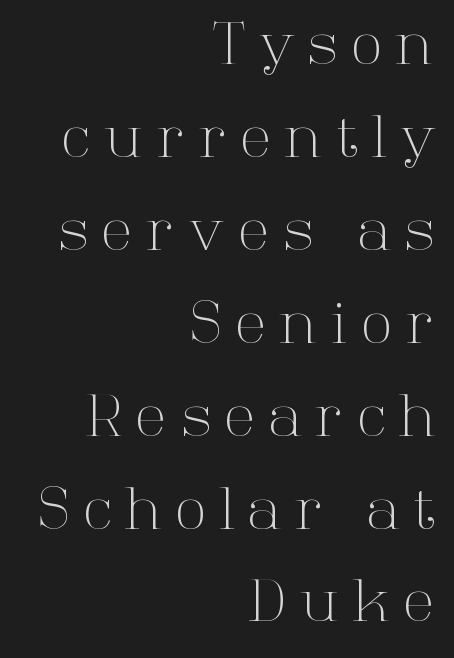
The image shows 57 px light serif type, upright; set right-aligned, normal line spacing (1.63x), unusually wide letter spacing (+0.25 em), not underlined; high stroke contrast and a medium x-height.
